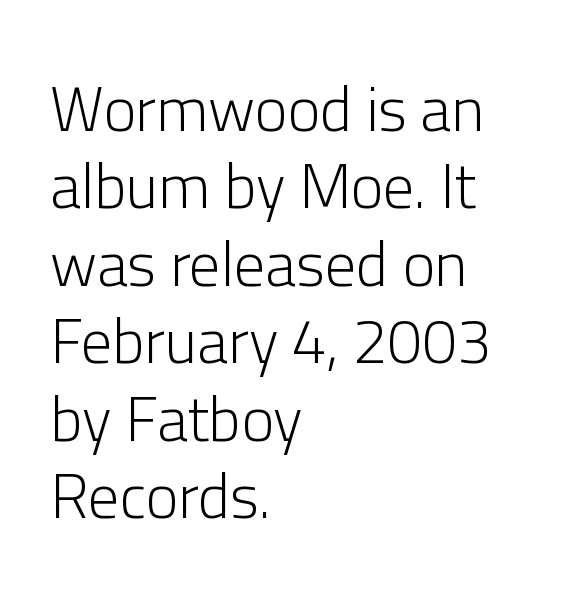
The image shows 62 px light sans-serif type, upright; set left-aligned, normal line spacing (1.25x), normal letter spacing, not underlined; low stroke contrast and a medium x-height.
